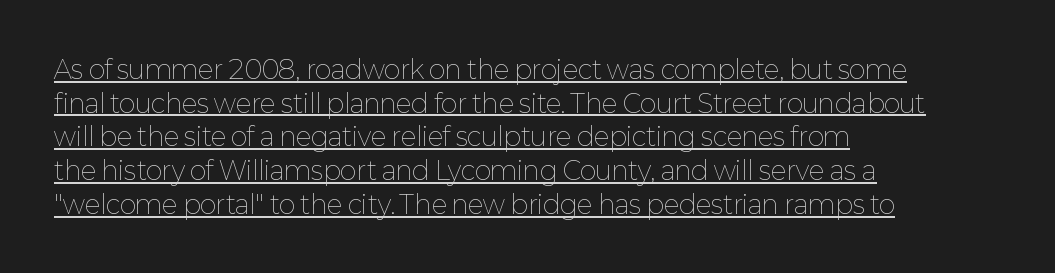
Honestly, the row spacing looks completely unremarkable. In designer terms, the underline attribute is active on this setting. You can tell it's not italic because the verticals are truly vertical. A classic flush-left, rag-right setting is used for this passage. The type is set solid horizontally, with unmodified tracking.
